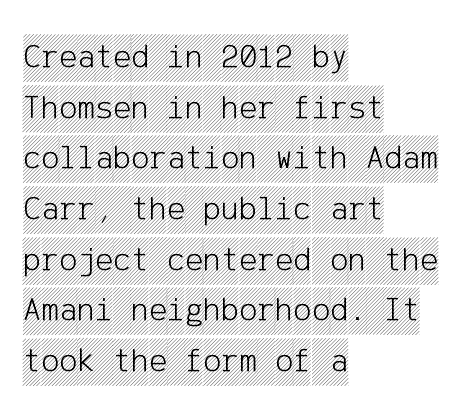
Caption: standard tracking, unaltered. The string is rendered with underlining switched off. Interline gaps are of average width in this sample. The passage is arranged the way most books set body copy — flush left. Posture: vertical.
